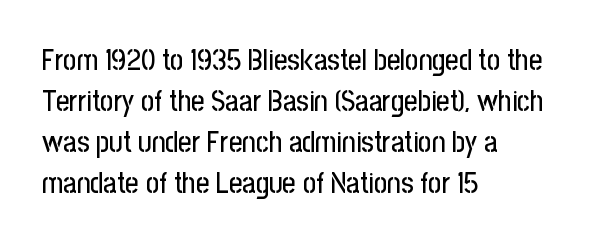
{"serif": "no", "italic": "no", "width": "condensed", "stroke_contrast": "low", "x_height": "medium", "monospaced": "no", "underline": "no", "align": "left", "line_spacing": "normal", "line_spacing_ratio": 1.41, "letter_spacing": "normal", "letter_spacing_em": 0.0, "glyph_px": 29}
